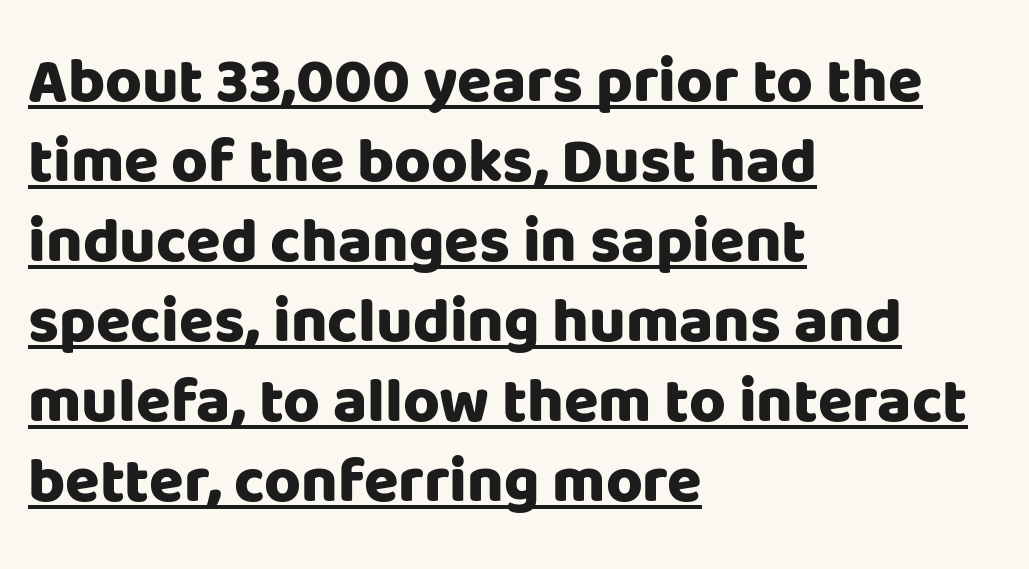
The image shows 63 px heavy sans-serif type, upright; set left-aligned, normal line spacing (1.27x), normal letter spacing, underlined; low stroke contrast and a large x-height.
